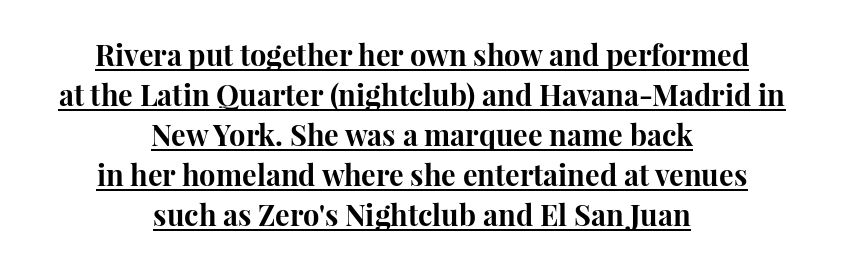
The image shows 29 px bold serif type, upright; set centered, normal line spacing (1.38x), normal letter spacing, underlined; high stroke contrast and a medium x-height.
